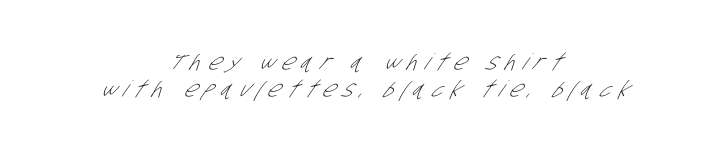
The image shows 22 px text type; set centered, normal line spacing (1.25x), unusually wide letter spacing (+0.33 em), not underlined.
